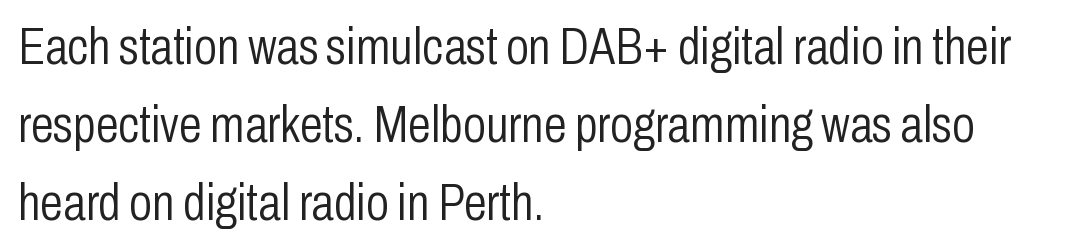
The image shows 52 px light, condensed sans-serif type, upright; set left-aligned, normal line spacing (1.5x), normal letter spacing, not underlined; low stroke contrast and a medium x-height.
